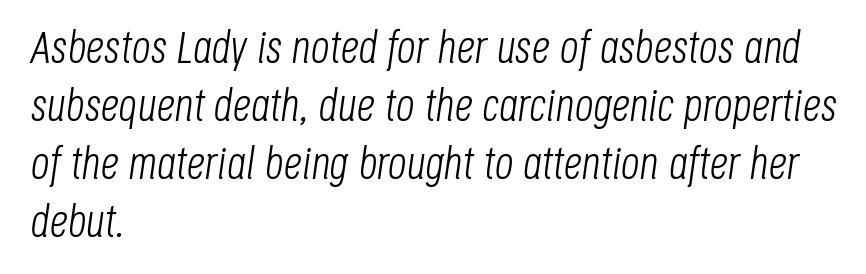
The image shows 46 px light, condensed type, italic (leaning right); set left-aligned, normal line spacing (1.26x), normal letter spacing, not underlined; low stroke contrast and a large x-height.
